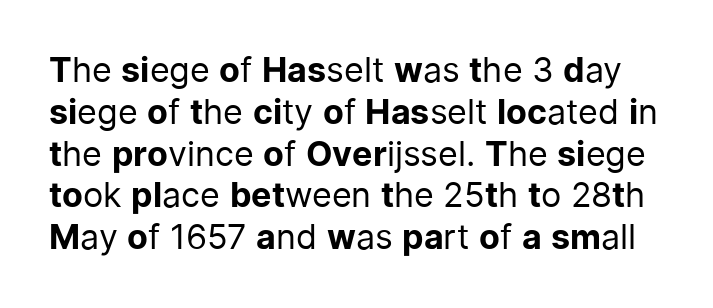
The image shows 34 px regular-weight sans-serif type, upright; set line spacing 1.23x, normal letter spacing, not underlined; low stroke contrast and a medium x-height.
